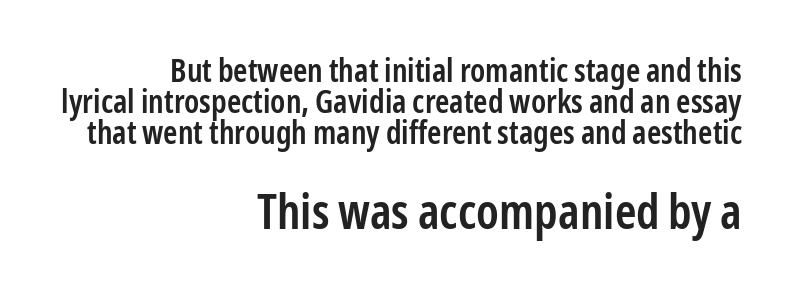
Q: Is the text bold? A: Semi-bold.
Q: Is the text italic (slanted)? A: No, it is upright.
Q: Is the typeface a serif or a sans-serif typeface? A: Sans-serif.
Q: Is the text underlined? A: No.
Q: How is the paragraph aligned? A: Right-aligned.
Q: Is the spacing between letters normal or unusually wide? A: Normal.
Q: Is the spacing between lines tight, normal or loose? A: Tight.
Q: Which block of text is set in a larger size, the first (top) or the second (bottom)? A: The second (bottom) one.
Q: Width (condensed, normal, or wide)? A: Condensed.
Q: Stroke contrast? A: Low.
Q: x-height? A: Medium.
Q: Monospaced? A: No.
